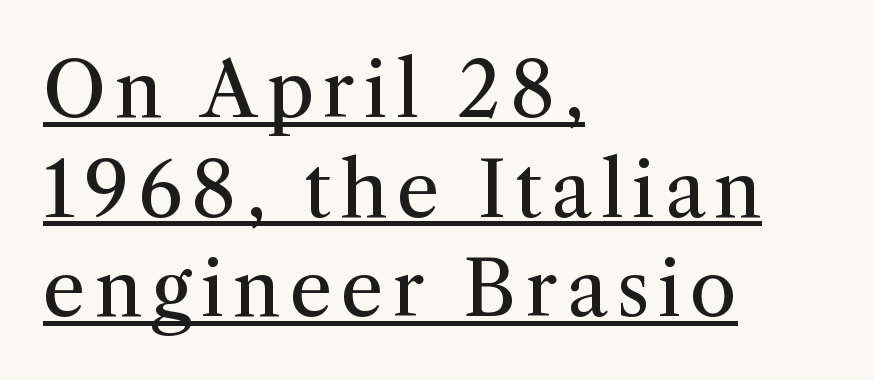
{"serif": "yes", "italic": "no", "bold": "no", "weight": "regular", "width": "normal", "stroke_contrast": "medium", "x_height": "medium", "monospaced": "no", "underline": "yes", "align": "left", "line_spacing": "normal", "line_spacing_ratio": 1.31, "glyph_px": 76}
